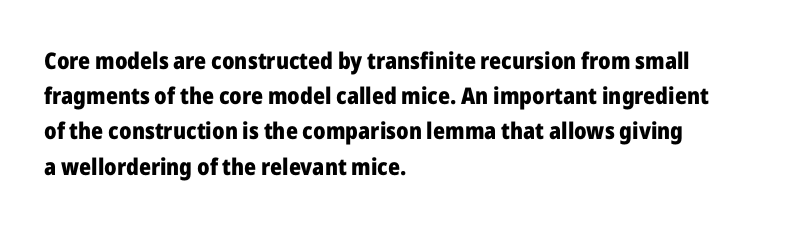
Q: Is the text bold? A: Yes.
Q: Is the text italic (slanted)? A: No, it is upright.
Q: Is the text underlined? A: No.
Q: How is the paragraph aligned? A: Left-aligned.
Q: Is the spacing between letters normal or unusually wide? A: Normal.
Q: Is the spacing between lines tight, normal or loose? A: Normal.
